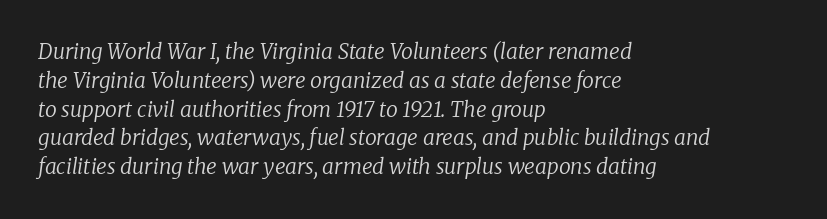
The passage shown stacks its lines at a standard gap. Compared with typical body copy, the letter spacing here is the same. Beneath every word, the page is bare. On a weight scale, this lands at 450 or below. The rag falls on the right side of this text block.
